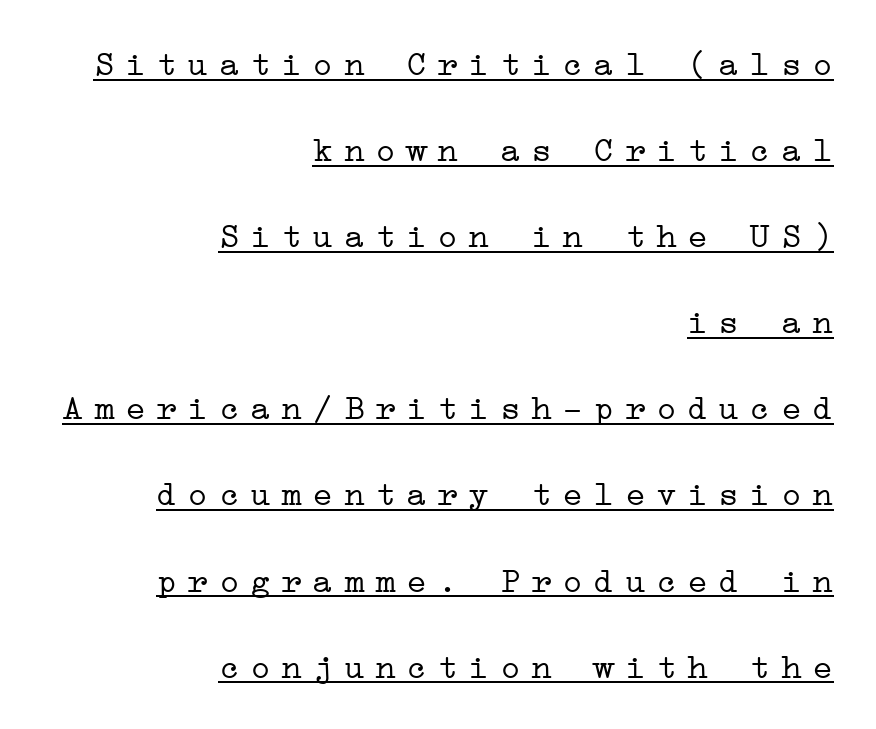
{"serif": "yes", "italic": "no", "bold": "no", "weight": "light", "width": "wide", "stroke_contrast": "low", "x_height": "medium", "underline": "yes", "align": "right", "line_spacing": "loose", "line_spacing_ratio": 2.46, "letter_spacing": "wide", "letter_spacing_em": 0.29, "glyph_px": 35}
